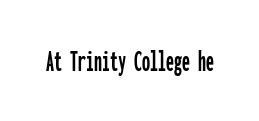
Q: Is the text italic (slanted)? A: No, it is upright.
Q: Is the typeface a serif or a sans-serif typeface? A: Sans-serif.
Q: Is the text underlined? A: No.
Q: Is the spacing between letters normal or unusually wide? A: Normal.
Q: Width (condensed, normal, or wide)? A: Condensed.
Q: Stroke contrast? A: Low.
Q: x-height? A: Medium.
Q: Monospaced? A: Yes.
